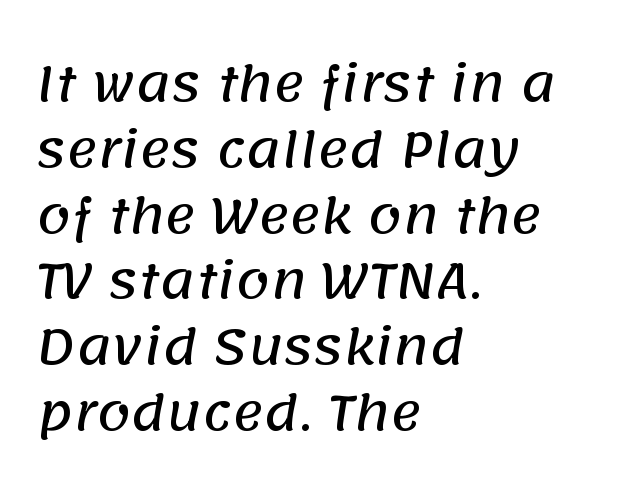
{"serif": "no", "width": "normal", "stroke_contrast": "low", "x_height": "large", "monospaced": "no", "underline": "no", "align": "left", "line_spacing": "normal", "line_spacing_ratio": 1.37, "letter_spacing": "normal", "letter_spacing_em": 0.0, "glyph_px": 48}
